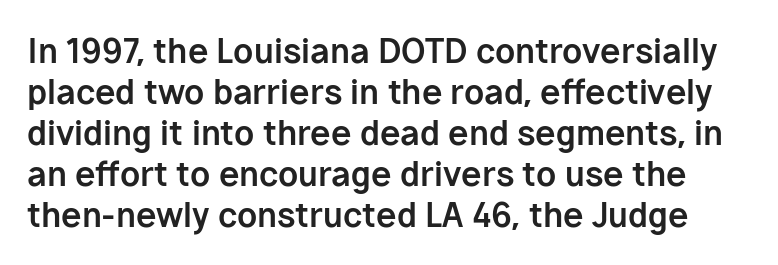
Q: Is the text bold? A: Yes.
Q: Is the text italic (slanted)? A: No, it is upright.
Q: Is the typeface a serif or a sans-serif typeface? A: Sans-serif.
Q: Is the text underlined? A: No.
Q: Is the spacing between letters normal or unusually wide? A: Normal.
Q: Width (condensed, normal, or wide)? A: Normal.
Q: Stroke contrast? A: Low.
Q: x-height? A: Medium.
Q: Monospaced? A: No.
